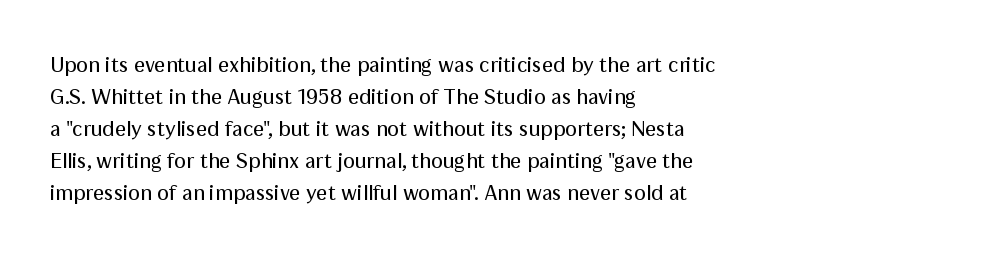
This sample uses an upright cut, with every glyph sitting square on the baseline. Check the space under the baseline: it is left empty. These lines are set flush left with a ragged right edge. Weight: not bold — regular or lighter.
